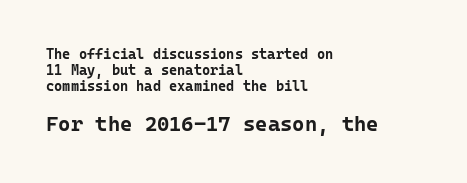
The image shows 21 px bold type, upright; set left-aligned, tight line spacing (1.15x), normal letter spacing, not underlined; the second (bottom) block is 1.5x larger.
